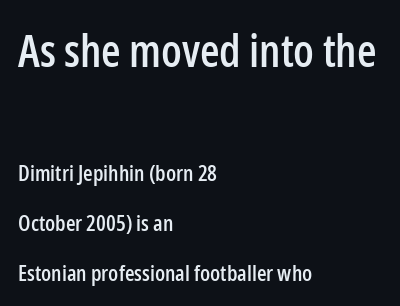
Q: Is the text italic (slanted)? A: No, it is upright.
Q: Is the typeface a serif or a sans-serif typeface? A: Sans-serif.
Q: Is the text underlined? A: No.
Q: How is the paragraph aligned? A: Left-aligned.
Q: Is the spacing between letters normal or unusually wide? A: Normal.
Q: Is the spacing between lines tight, normal or loose? A: Loose.
Q: Which block of text is set in a larger size, the first (top) or the second (bottom)? A: The first (top) one.
Q: Width (condensed, normal, or wide)? A: Condensed.
Q: Stroke contrast? A: Low.
Q: x-height? A: Medium.
Q: Monospaced? A: No.
